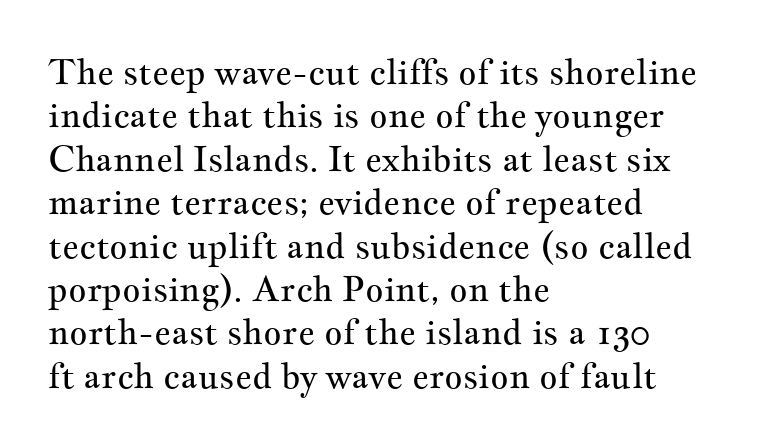
Q: Is the text bold? A: No.
Q: Is the text italic (slanted)? A: No, it is upright.
Q: Is the typeface a serif or a sans-serif typeface? A: Serif.
Q: Is the text underlined? A: No.
Q: How is the paragraph aligned? A: Left-aligned.
Q: Is the spacing between letters normal or unusually wide? A: Normal.
Q: Width (condensed, normal, or wide)? A: Wide.
Q: Stroke contrast? A: Medium.
Q: x-height? A: Small.
Q: Monospaced? A: No.
